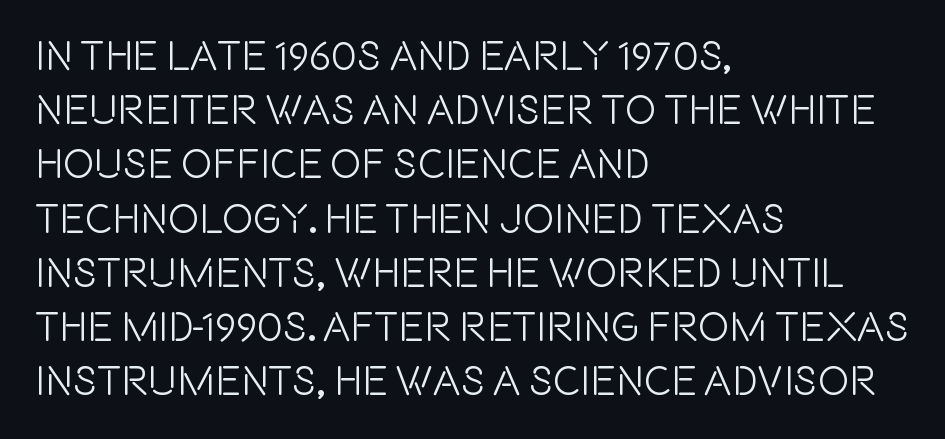
{"serif": "no", "italic": "no", "width": "condensed", "x_height": "large", "monospaced": "no", "underline": "no", "align": "left", "line_spacing": "normal", "line_spacing_ratio": 1.29, "letter_spacing": "normal", "letter_spacing_em": 0.0, "glyph_px": 42}
